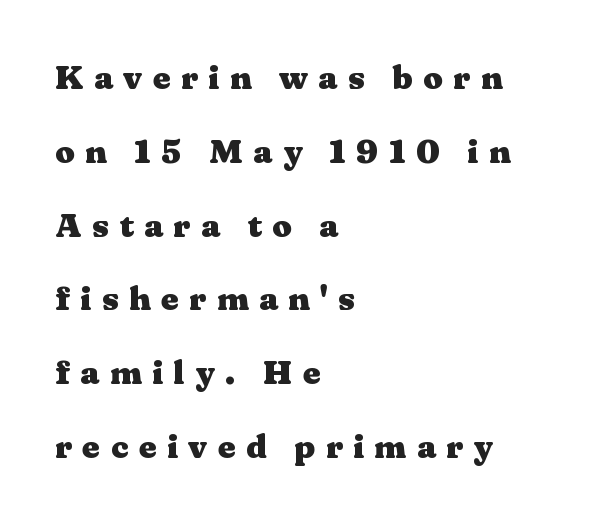
This sample uses a serif face. Each new line begins a long way beneath the previous one. The passage shown is not underscored anywhere. On the weight axis this lands at bold, roughly 700. Is this a fixed-width face? No — the glyphs have proportional, varying widths.
